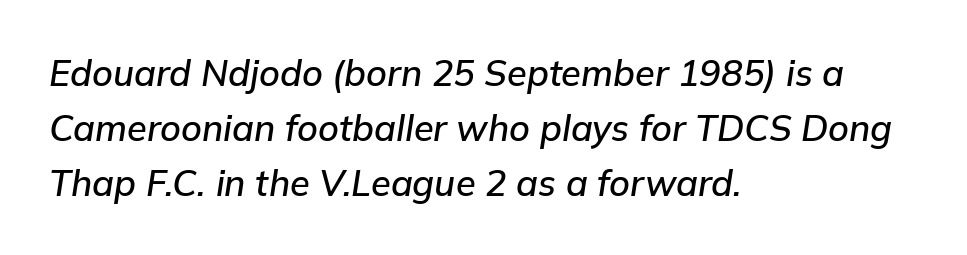
{"italic": "yes", "lean": "right", "slant_degrees": 9, "width": "normal", "stroke_contrast": "low", "x_height": "medium", "monospaced": "no", "underline": "no", "align": "left", "line_spacing": "normal", "line_spacing_ratio": 1.53, "letter_spacing": "normal", "letter_spacing_em": 0.0, "glyph_px": 36}
